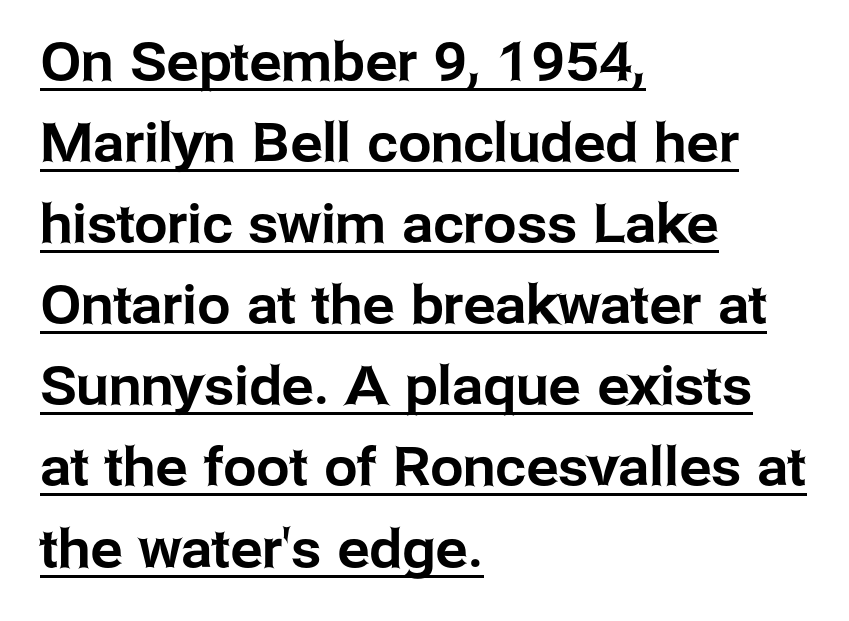
Unlike a traditional serif, this face leaves its strokes unadorned. Inter-character spacing is left at the font's built-in metrics. No italicization has been applied; the sample stays upright. Think of a printed novel: that variable character pitch is what you see here. Typeset ragged right — the left edge is the straight one. The sample's only ornament is a line tracing under the words.
